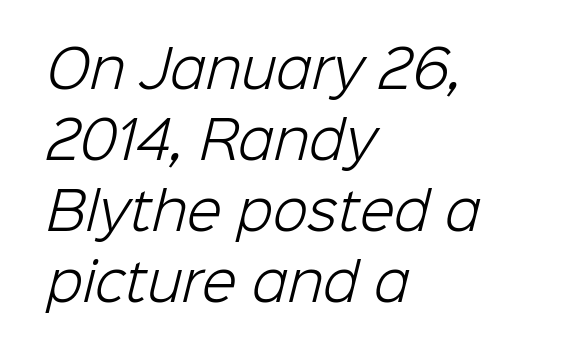
Ink coverage per letter is moderate at most. The text block is weighted toward the left margin, trailing off unevenly rightward. Type without underlining. Do the characters align in a grid? No, the font is proportional. These lines keep a tight, regular rhythm from letter to letter.
